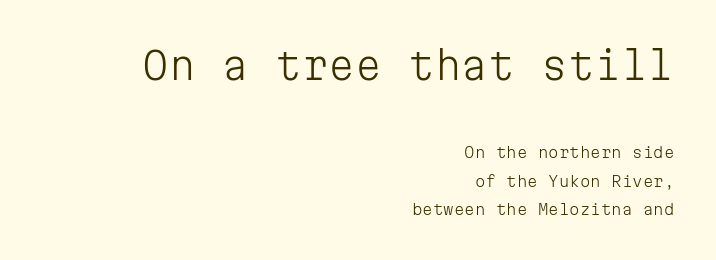
{"serif": "no", "italic": "no", "bold": "no", "weight": "light", "width": "normal", "stroke_contrast": "low", "x_height": "medium", "monospaced": "yes", "underline": "no", "align": "right", "line_spacing_ratio": 1.87, "letter_spacing": "normal", "letter_spacing_em": 0.0, "larger_block": "first", "size_ratio": 2.53, "glyph_px": 38}
